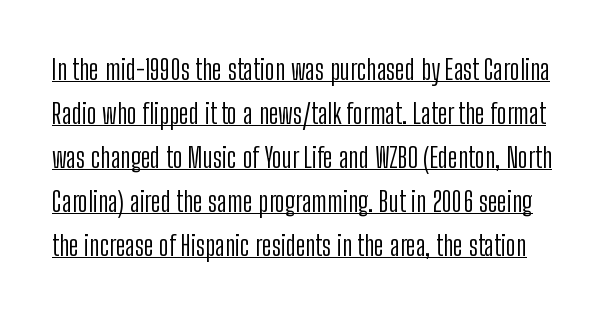
The block of text has a typical density, with ordinary space between rows. Each letter keeps its own natural width here, so spacing adapts to shape. Stem width sits at or under what a default text font uses. The glyphs in this specimen are sans serif.
